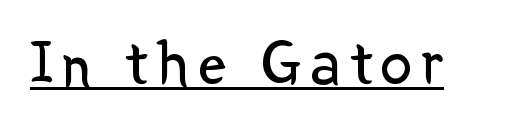
{"serif": "no", "italic": "no", "bold": "no", "weight": "regular", "width": "normal", "stroke_contrast": "low", "x_height": "medium", "monospaced": "no", "underline": "yes", "glyph_px": 63}
